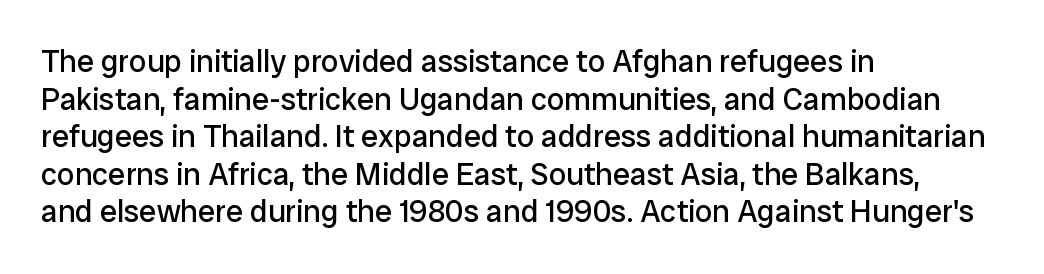
Q: Is the text bold? A: No.
Q: Is the text italic (slanted)? A: No, it is upright.
Q: Is the typeface a serif or a sans-serif typeface? A: Sans-serif.
Q: Is the text underlined? A: No.
Q: How is the paragraph aligned? A: Left-aligned.
Q: Is the spacing between letters normal or unusually wide? A: Normal.
Q: Width (condensed, normal, or wide)? A: Normal.
Q: Stroke contrast? A: Low.
Q: x-height? A: Medium.
Q: Monospaced? A: No.
